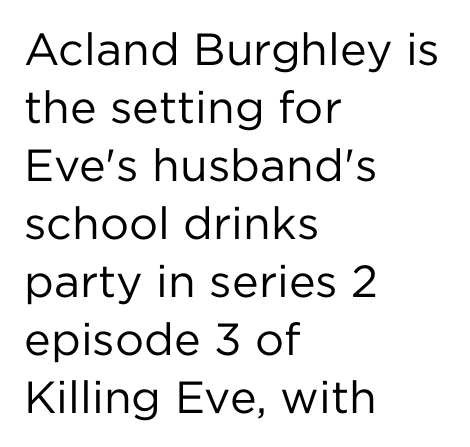
The specimen reads as upright at a glance. Line starts are locked; line ends wander. You could not count columns in this text — the font is proportionally spaced. Glyph-to-glyph distance matches everyday printed text. The font sits on the lighter half of the weight spectrum, regular included. The letters carry no serifs — their stems end cleanly without finishing strokes.
